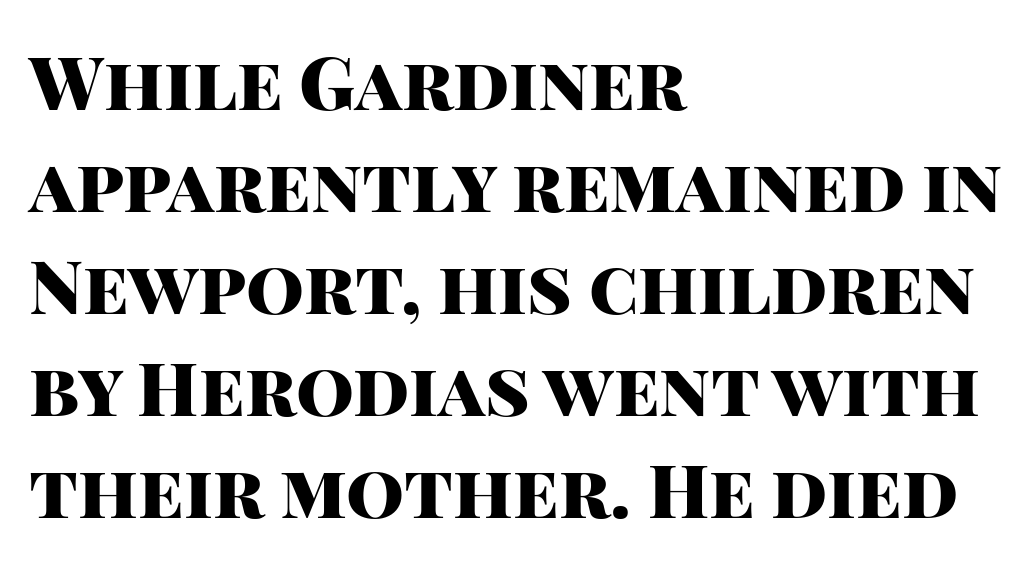
{"serif": "no", "italic": "no", "bold": "yes", "weight": "heavy", "width": "normal", "stroke_contrast": "high", "x_height": "large", "monospaced": "no", "underline": "no", "align": "left", "line_spacing": "normal", "line_spacing_ratio": 1.38, "letter_spacing": "normal", "letter_spacing_em": 0.0, "glyph_px": 74}
